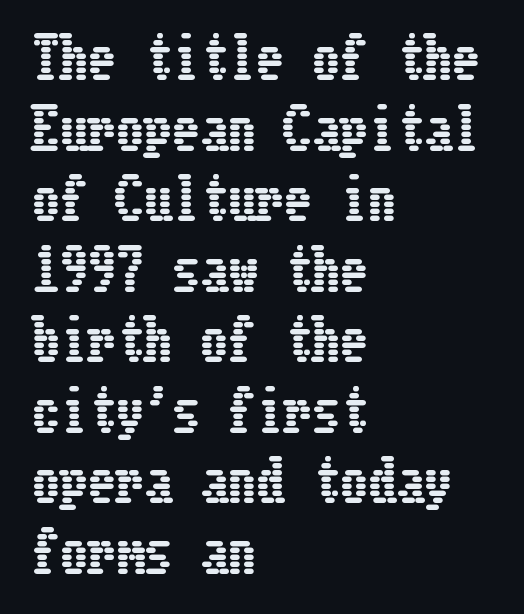
Line spacing here is normal. Short note: letters normally spaced. Italic: no, the glyphs are upright roman. These lines are set flush left with a ragged right edge. The baseline area is clear.
